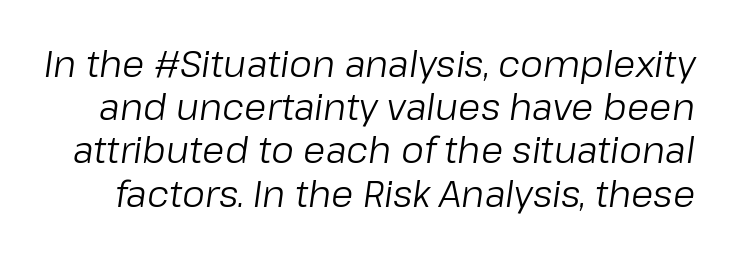
{"italic": "yes", "lean": "right", "slant_degrees": 8, "bold": "no", "weight": "regular", "width": "normal", "stroke_contrast": "low", "x_height": "medium", "monospaced": "no", "underline": "no", "line_spacing_ratio": 1.2, "letter_spacing": "normal", "letter_spacing_em": 0.0, "glyph_px": 36}
